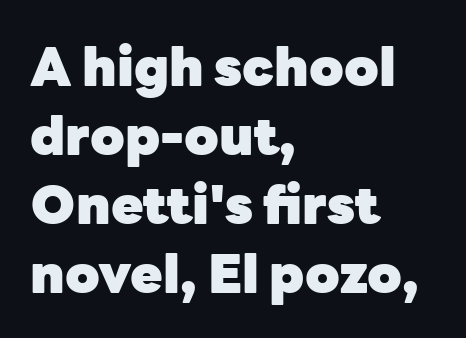
Q: Is the text bold? A: Yes.
Q: Is the text italic (slanted)? A: No, it is upright.
Q: Is the typeface a serif or a sans-serif typeface? A: Sans-serif.
Q: Is the text underlined? A: No.
Q: How is the paragraph aligned? A: Left-aligned.
Q: Is the spacing between letters normal or unusually wide? A: Normal.
Q: Is the spacing between lines tight, normal or loose? A: Normal.
Q: Width (condensed, normal, or wide)? A: Normal.
Q: Stroke contrast? A: Low.
Q: x-height? A: Medium.
Q: Monospaced? A: No.
